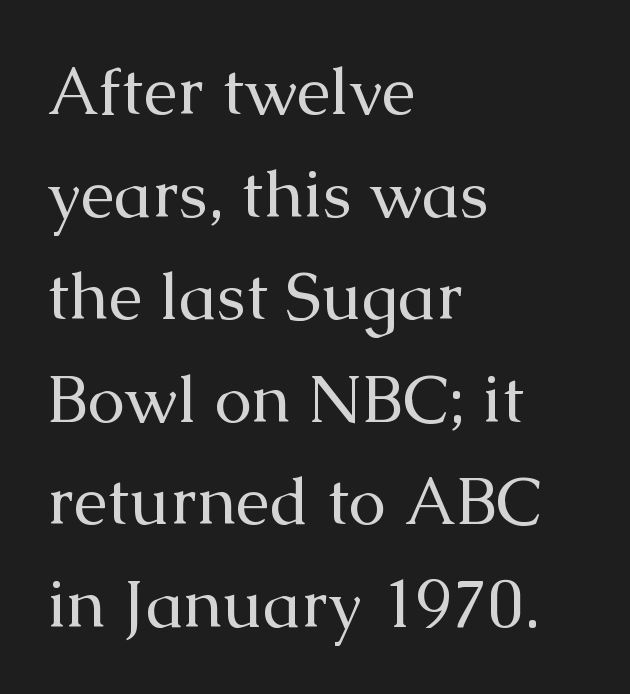
The image shows 67 px regular-weight serif type, upright; set left-aligned, normal line spacing (1.53x), normal letter spacing, not underlined; medium stroke contrast and a medium x-height.
